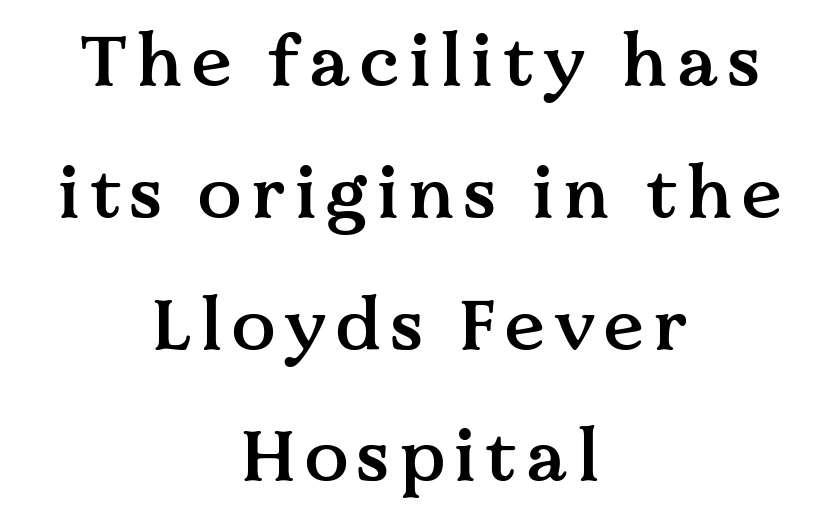
Examine the stroke ends and you'll spot serifs. Is there any slant? The stems are plumb. Slightly chunky letters — semibold, I'd say, not full bold. Short and long lines alike share a common midpoint.
